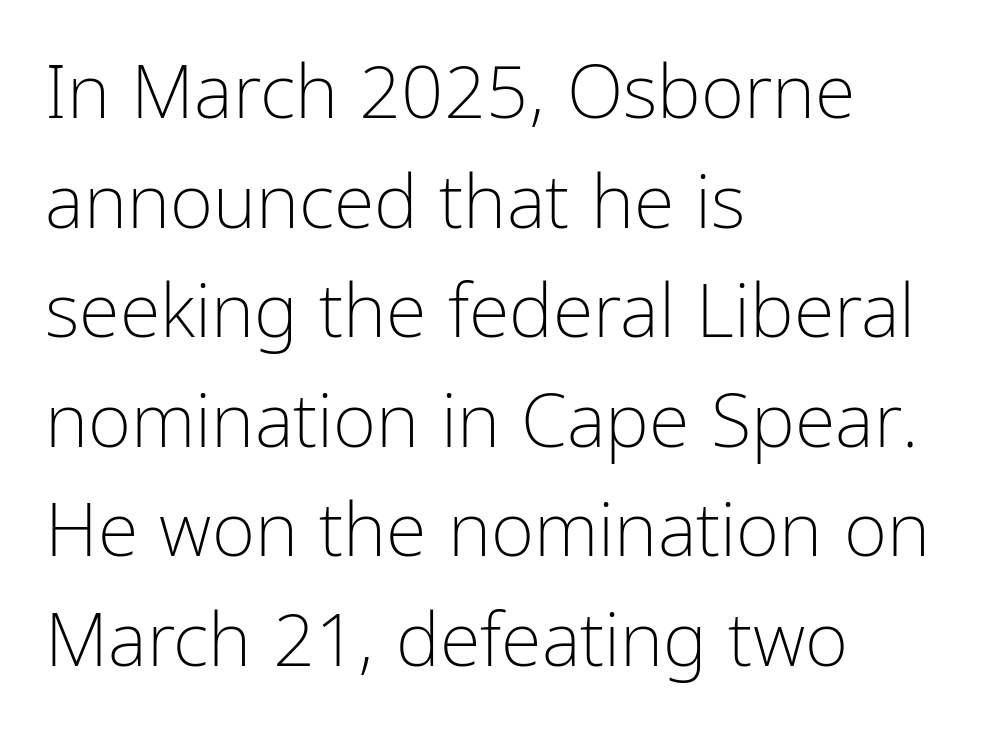
The lines sit at an ordinary, default distance from one another. Every character sits straight up, as roman type does. Ink coverage per letter is moderate at most. Reading down the block, your eye returns to a fixed left position each line. Caption: standard tracking, unaltered. Type style note: lacks serifs.
